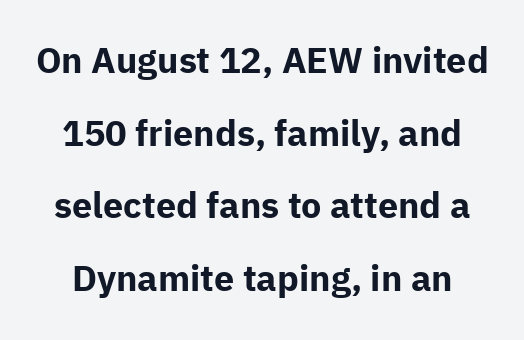
The image shows 36 px bold sans-serif type, upright; set loose line spacing (2.02x), normal letter spacing, not underlined; low stroke contrast and a medium x-height.
